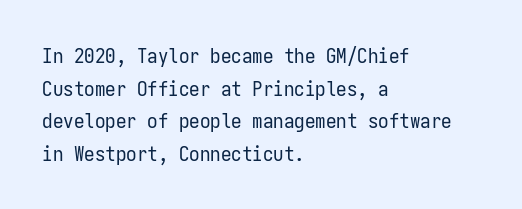
The image shows 21 px text type, upright; set left-aligned, normal line spacing (1.55x), normal letter spacing, not underlined.
